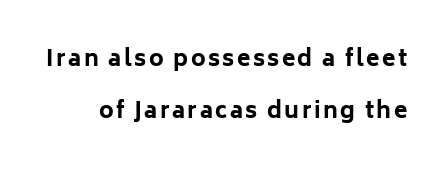
Unmarked baselines from the first word to the last. If you drew a line through each stem, it would be perfectly vertical. Heavy-handed strokes throughout: this text is bold. Compared with typical paragraphs, the rows here are farther apart.
